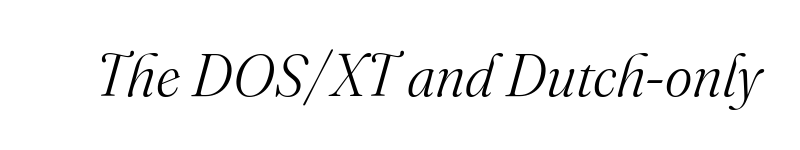
The face used here is proportionally spaced, like ordinary book or web type. Is this a heavy cut? Hardly; it is regular or lighter. The strip under each line holds only bare page. The type family on display is of the serif kind.
